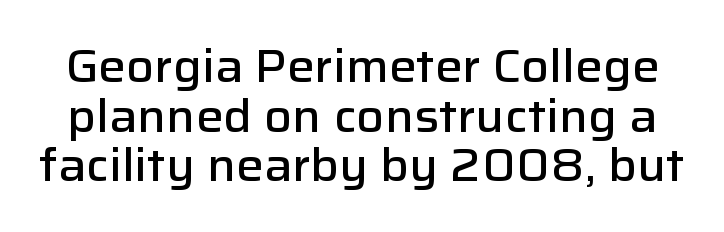
The image shows 46 px semibold sans-serif type, upright; set tight line spacing (1.08x), normal letter spacing, not underlined; low stroke contrast and a medium x-height.
